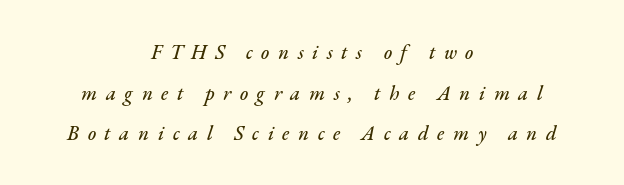
{"italic": "yes", "lean": "right", "slant_degrees": 17, "underline": "no", "align": "center", "line_spacing": "loose", "line_spacing_ratio": 2.03, "letter_spacing": "wide", "letter_spacing_em": 0.43, "glyph_px": 20}
